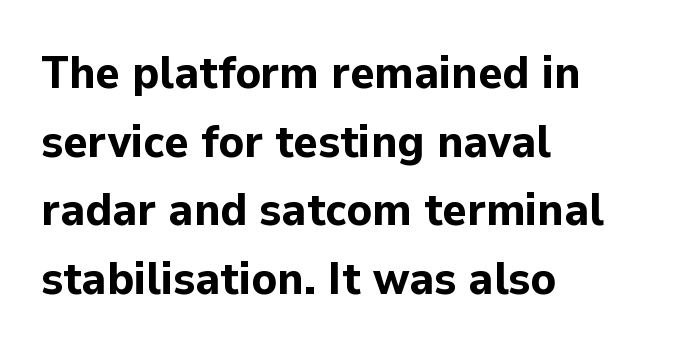
Q: Is the text bold? A: Yes.
Q: Is the text italic (slanted)? A: No, it is upright.
Q: Is the typeface a serif or a sans-serif typeface? A: Sans-serif.
Q: Is the text underlined? A: No.
Q: How is the paragraph aligned? A: Left-aligned.
Q: Is the spacing between letters normal or unusually wide? A: Normal.
Q: Is the spacing between lines tight, normal or loose? A: Normal.
Q: Width (condensed, normal, or wide)? A: Normal.
Q: Stroke contrast? A: Low.
Q: x-height? A: Medium.
Q: Monospaced? A: No.
